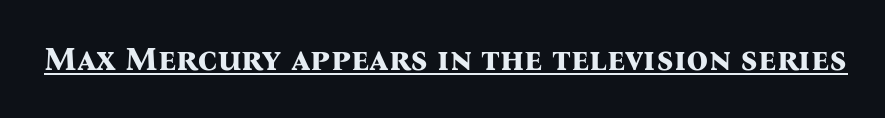
Q: Is the text bold? A: Yes.
Q: Is the text italic (slanted)? A: No, it is upright.
Q: Is the typeface a serif or a sans-serif typeface? A: Serif.
Q: Is the text underlined? A: Yes.
Q: Is the spacing between letters normal or unusually wide? A: Normal.
Q: Width (condensed, normal, or wide)? A: Normal.
Q: Stroke contrast? A: Medium.
Q: x-height? A: Medium.
Q: Monospaced? A: No.
